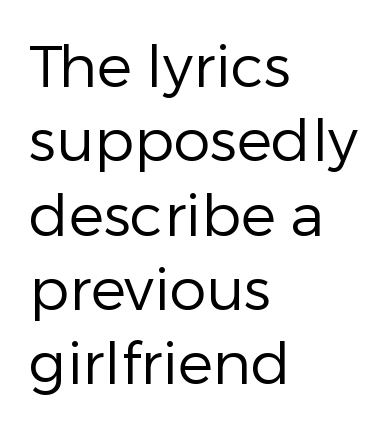
The image shows 59 px regular-weight sans-serif type, upright; set left-aligned, normal line spacing (1.26x), normal letter spacing, not underlined; low stroke contrast and a medium x-height.
